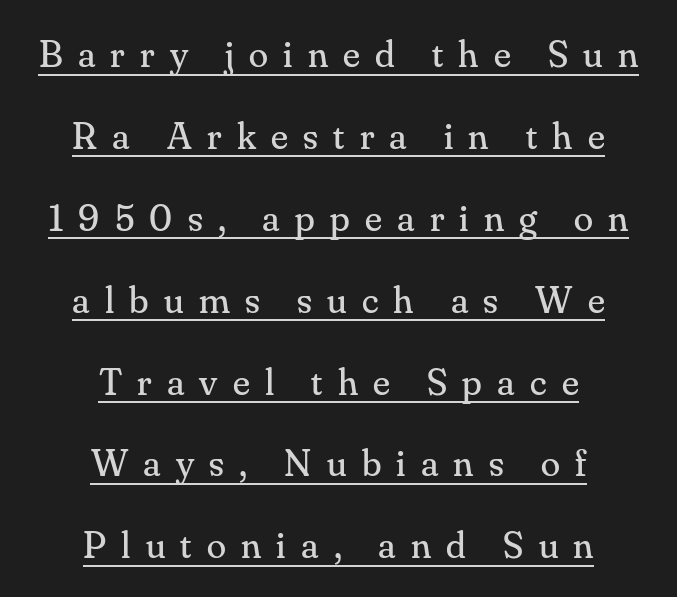
The face used here is seriffed, in the tradition of book romans. Spacing verdict: proportional, widths tailored to each character. Descenders here cross a horizontal rule under the line. The designer dialed line spacing up above the default. Leftover space on each line is divided equally before and after the words. Weight: regular or lighter.
